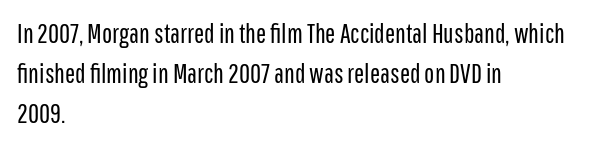
Q: Is the text bold? A: No.
Q: Is the text italic (slanted)? A: No, it is upright.
Q: Is the text underlined? A: No.
Q: How is the paragraph aligned? A: Left-aligned.
Q: Is the spacing between letters normal or unusually wide? A: Normal.
Q: Is the spacing between lines tight, normal or loose? A: Normal.
